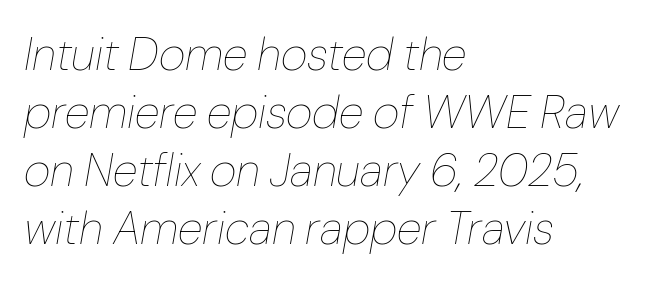
{"italic": "yes", "lean": "right", "slant_degrees": 10, "bold": "no", "weight": "thin", "width": "normal", "stroke_contrast": "low", "x_height": "medium", "monospaced": "no", "underline": "no", "align": "left", "line_spacing": "normal", "line_spacing_ratio": 1.26, "letter_spacing": "normal", "letter_spacing_em": 0.0, "glyph_px": 46}
